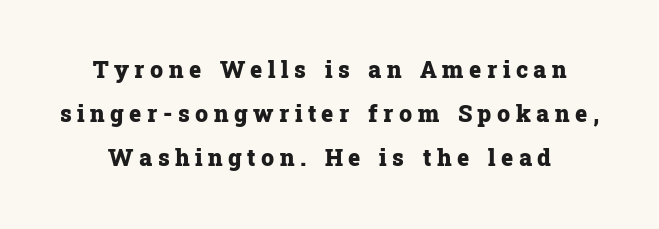
Both edges are ragged and mirror each other, which tells us the setting is centered. Strokes here are thick enough to call this a true bold. The space beneath each line is pristine and unruled. Rendered with straight, roman letterforms. In terms of letterspacing, this is a distinctly airy, spread setting.
